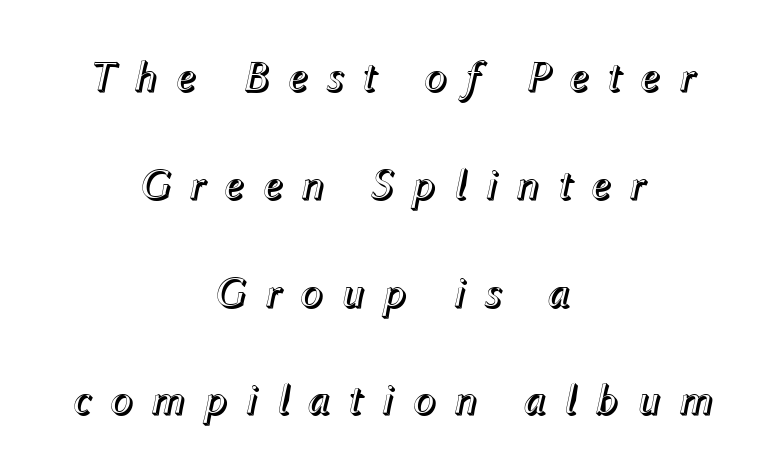
{"italic": "yes", "lean": "right", "slant_degrees": 12, "width": "normal", "x_height": "medium", "monospaced": "no", "underline": "no", "align": "center", "line_spacing": "loose", "line_spacing_ratio": 2.45, "letter_spacing": "wide", "letter_spacing_em": 0.39, "glyph_px": 44}
